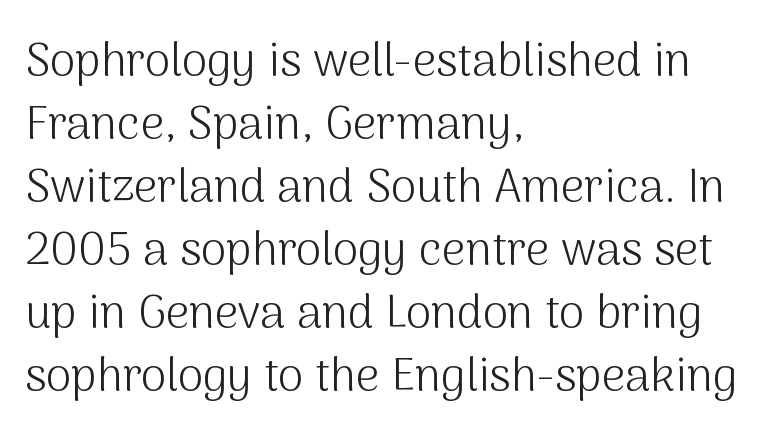
Q: Is the text bold? A: No.
Q: Is the text italic (slanted)? A: No, it is upright.
Q: Is the typeface a serif or a sans-serif typeface? A: Sans-serif.
Q: Is the text underlined? A: No.
Q: How is the paragraph aligned? A: Left-aligned.
Q: Is the spacing between letters normal or unusually wide? A: Normal.
Q: Is the spacing between lines tight, normal or loose? A: Normal.
Q: Width (condensed, normal, or wide)? A: Normal.
Q: Stroke contrast? A: Medium.
Q: x-height? A: Medium.
Q: Monospaced? A: No.
